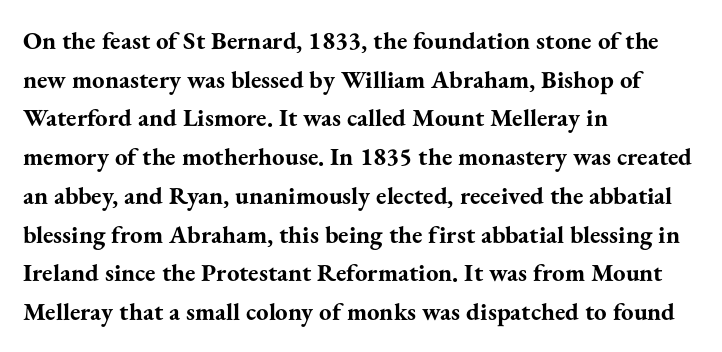
Q: Is the text bold? A: Yes.
Q: Is the text italic (slanted)? A: No, it is upright.
Q: Is the text underlined? A: No.
Q: How is the paragraph aligned? A: Left-aligned.
Q: Is the spacing between letters normal or unusually wide? A: Normal.
Q: Is the spacing between lines tight, normal or loose? A: Normal.
